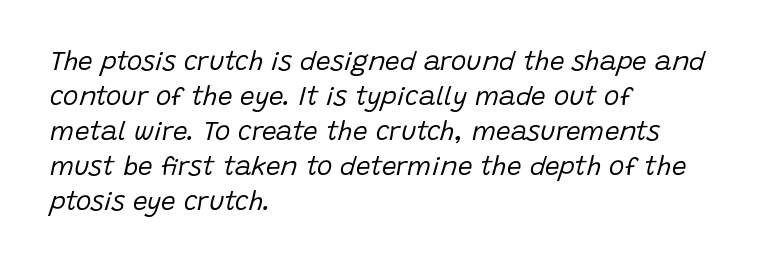
{"italic": "yes", "lean": "right", "slant_degrees": 15, "bold": "no", "underline": "no", "align": "left", "line_spacing": "normal", "line_spacing_ratio": 1.35, "letter_spacing": "normal", "letter_spacing_em": 0.0, "glyph_px": 26}
